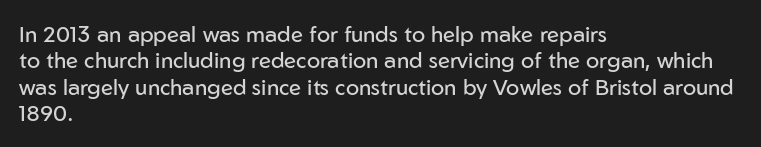
This sample uses an upright cut, with every glyph sitting square on the baseline. Underlining? Definitely not there. Heaviness? Minimal to ordinary, like unemphasized prose. Short note: letters normally spaced. Where is the straight margin? On the left.
